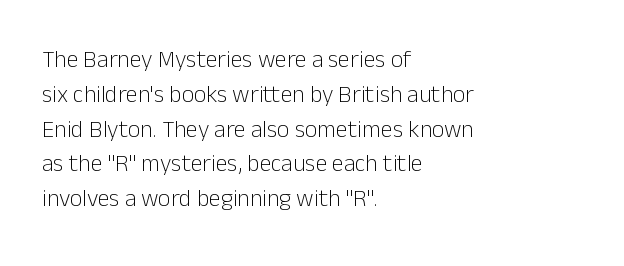
Q: Is the text bold? A: No.
Q: Is the text italic (slanted)? A: No, it is upright.
Q: Is the text underlined? A: No.
Q: How is the paragraph aligned? A: Left-aligned.
Q: Is the spacing between letters normal or unusually wide? A: Normal.
Q: Is the spacing between lines tight, normal or loose? A: Normal.
